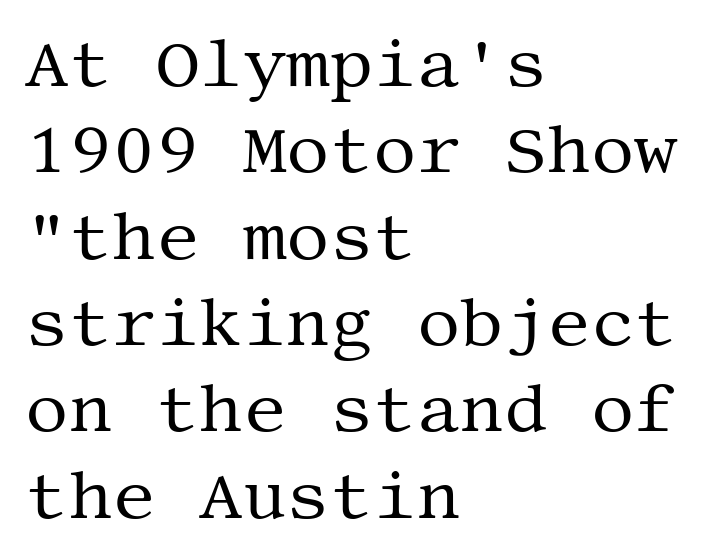
Q: Is the text bold? A: No.
Q: Is the text italic (slanted)? A: No, it is upright.
Q: Is the typeface a serif or a sans-serif typeface? A: Serif.
Q: Is the text underlined? A: No.
Q: How is the paragraph aligned? A: Left-aligned.
Q: Is the spacing between letters normal or unusually wide? A: Normal.
Q: Is the spacing between lines tight, normal or loose? A: Normal.
Q: Width (condensed, normal, or wide)? A: Normal.
Q: Stroke contrast? A: Medium.
Q: x-height? A: Large.
